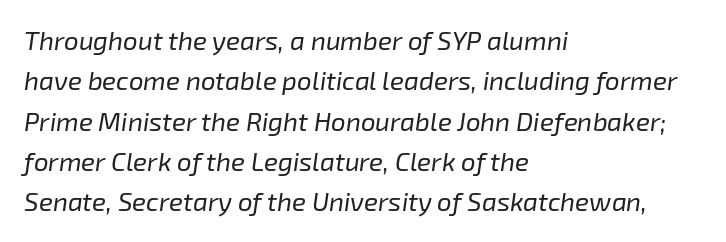
The face used here is rendered with its standard letterfit. The lines are quadded left. Descenders are the only things crossing below the line. Vertical spacing — default. Would a proofreader flag this as italicized? Yes. Each stroke keeps to a modest, everyday thickness or less.
